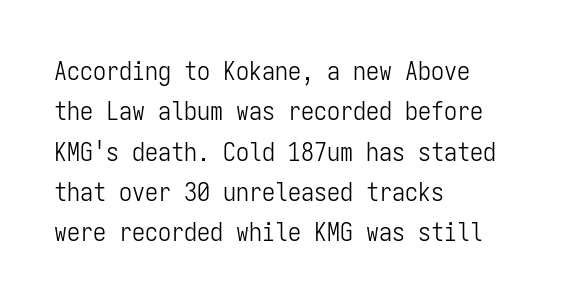
{"italic": "no", "bold": "no", "underline": "no", "align": "left", "line_spacing": "normal", "line_spacing_ratio": 1.55, "letter_spacing": "normal", "letter_spacing_em": 0.0, "glyph_px": 26}
